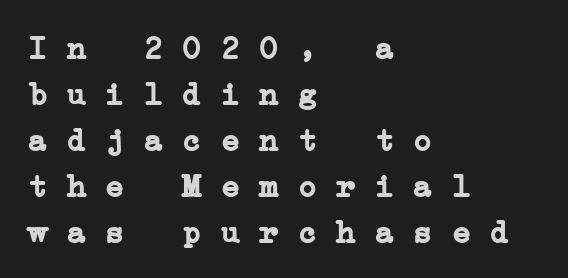
Q: Is the text bold? A: Yes.
Q: Is the typeface a serif or a sans-serif typeface? A: Serif.
Q: Is the text underlined? A: No.
Q: How is the paragraph aligned? A: Left-aligned.
Q: Is the spacing between letters normal or unusually wide? A: Normal.
Q: Is the spacing between lines tight, normal or loose? A: Normal.
Q: Width (condensed, normal, or wide)? A: Wide.
Q: Stroke contrast? A: Low.
Q: x-height? A: Medium.
Q: Monospaced? A: Yes.
